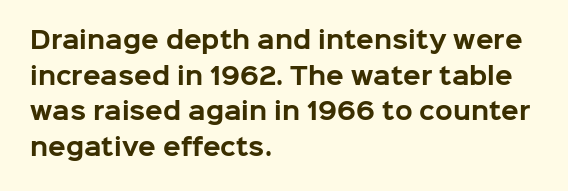
{"italic": "no", "bold": "yes", "underline": "no", "align": "left", "line_spacing": "normal", "line_spacing_ratio": 1.55, "letter_spacing": "normal", "letter_spacing_em": 0.0, "glyph_px": 23}
